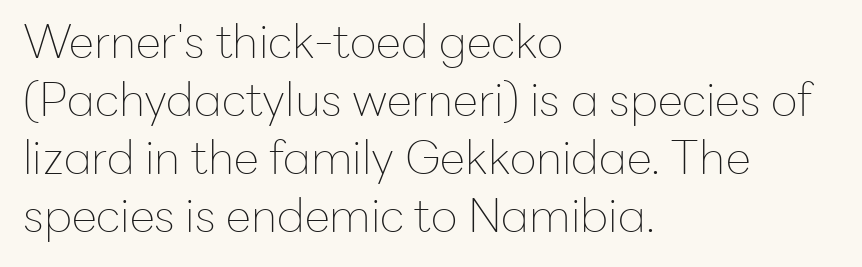
The image shows 46 px thin sans-serif type, upright; set left-aligned, normal line spacing (1.26x), normal letter spacing, not underlined; low stroke contrast and a medium x-height.
